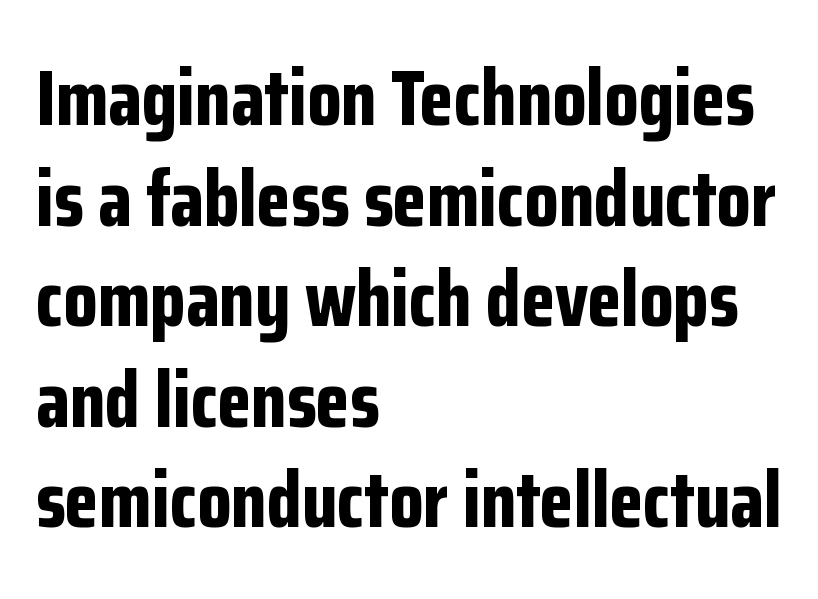
The image shows 78 px bold, condensed sans-serif type, upright; set left-aligned, normal line spacing (1.29x), normal letter spacing, not underlined; low stroke contrast and a medium x-height.
